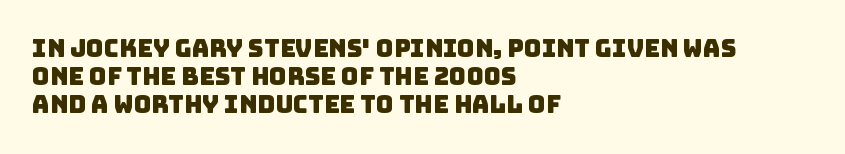
Q: Is the text underlined? A: No.
Q: How is the paragraph aligned? A: Left-aligned.
Q: Is the spacing between letters normal or unusually wide? A: Normal.
